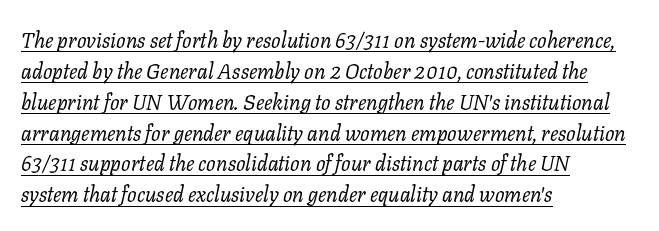
The image shows 21 px text type, italic (leaning right); set left-aligned, normal line spacing (1.47x), normal letter spacing, underlined.
